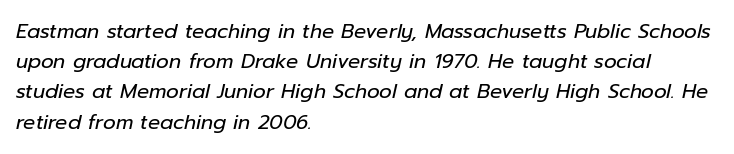
Has an underline been added? It has not. Stroke mass is kept to a normal reading level or below. Observe the lean: these are italic letterforms. Each word holds together tightly as a unit, with standard inter-letter gaps. The typesetter chose a ragged-right arrangement here. The rendering uses a moderate line-height, typical for paragraphs.
